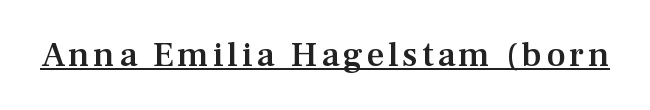
{"serif": "yes", "italic": "no", "bold": "semi", "weight": "semibold", "width": "normal", "stroke_contrast": "medium", "x_height": "medium", "monospaced": "no", "underline": "yes", "glyph_px": 35}
